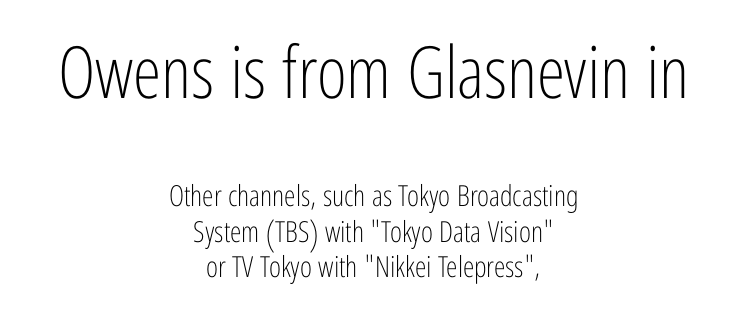
The paragraph shown floats in the horizontal middle. You could call the tracking neutral — neither tight nor loose. In terms of letterform style, serifs are entirely absent. Varying glyph widths throughout — classic text-font behaviour. Upright lettering throughout.
